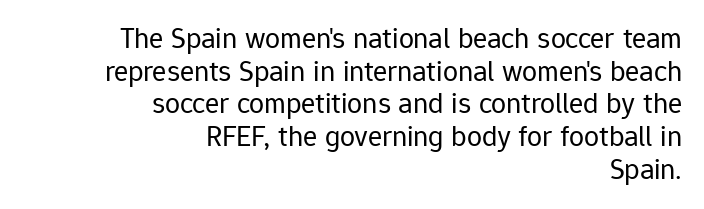
The image shows 30 px regular-weight sans-serif type, upright; set right-aligned, tight line spacing (1.09x), normal letter spacing, not underlined; low stroke contrast and a medium x-height.
